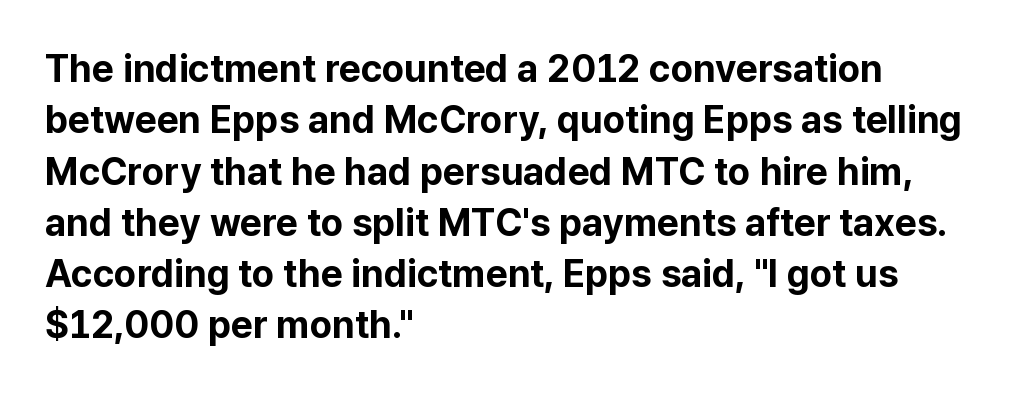
The image shows 38 px bold sans-serif type, upright; set left-aligned, normal line spacing (1.35x), normal letter spacing, not underlined; low stroke contrast and a medium x-height.
